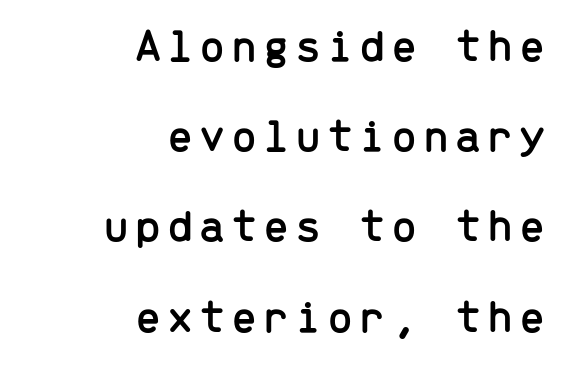
The image shows 47 px sans-serif type, upright, monospaced; set right-aligned, loose line spacing (1.92x), not underlined; low stroke contrast and a medium x-height.
